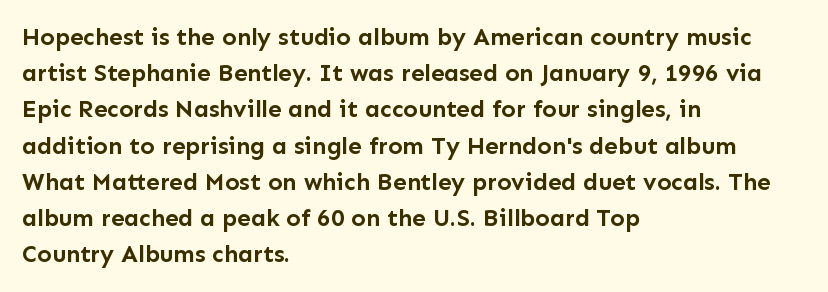
{"italic": "no", "bold": "yes", "underline": "no", "align": "left", "line_spacing": "normal", "line_spacing_ratio": 1.51, "letter_spacing": "normal", "letter_spacing_em": 0.0, "glyph_px": 24}
